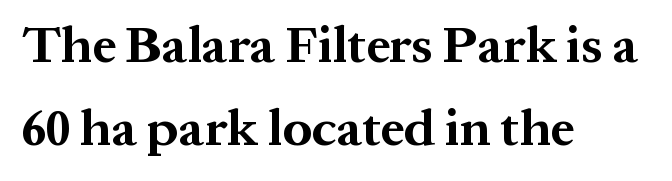
Q: Is the text bold? A: Yes.
Q: Is the text italic (slanted)? A: No, it is upright.
Q: Is the typeface a serif or a sans-serif typeface? A: Serif.
Q: Is the text underlined? A: No.
Q: How is the paragraph aligned? A: Left-aligned.
Q: Is the spacing between letters normal or unusually wide? A: Normal.
Q: Is the spacing between lines tight, normal or loose? A: Normal.
Q: Width (condensed, normal, or wide)? A: Normal.
Q: Stroke contrast? A: Medium.
Q: x-height? A: Medium.
Q: Monospaced? A: No.
